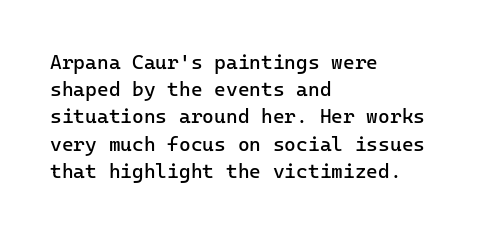
The text block is weighted toward the left margin, trailing off unevenly rightward. Summary of vertical rhythm: regular, with standard interline spacing. Spacing between characters is what you'd get straight out of the box. The letterforms sit at book weight or below.
